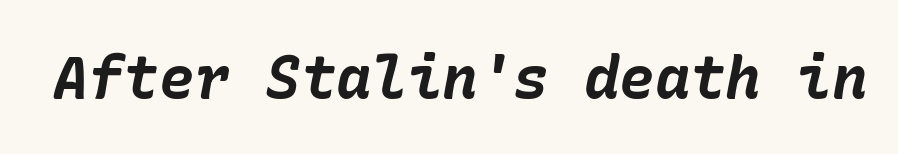
This sample uses an oblique cut, with every glyph tilted off the vertical. Underlining? Definitely not there. There is no visible air inserted between adjacent glyphs. Weight check: bold — yes, fully.
